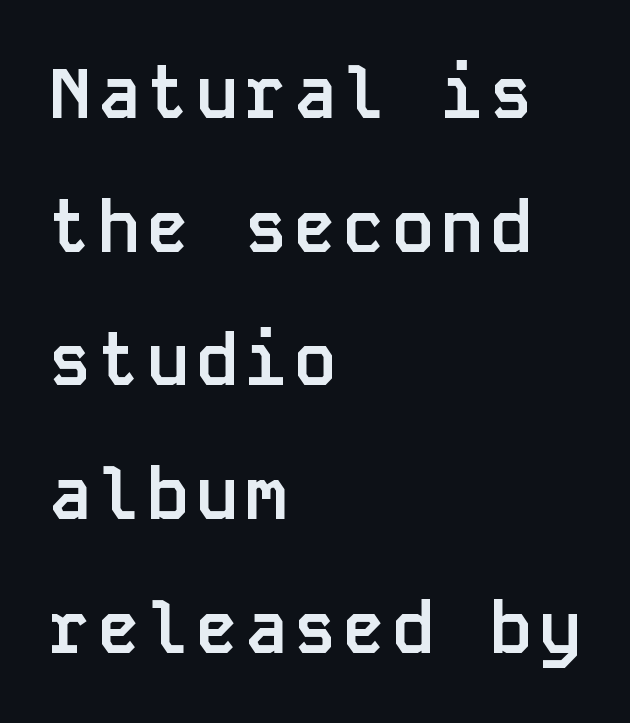
Posture: straight, roman, zero tilt. The passage shown is typed in a monospace face where columns stay perfectly aligned. This is sans-serif lettering, the kind often seen on screens and signage. How would I describe the line gaps? Wide and relaxed. The characters look thick and weighty, a clear bold.
